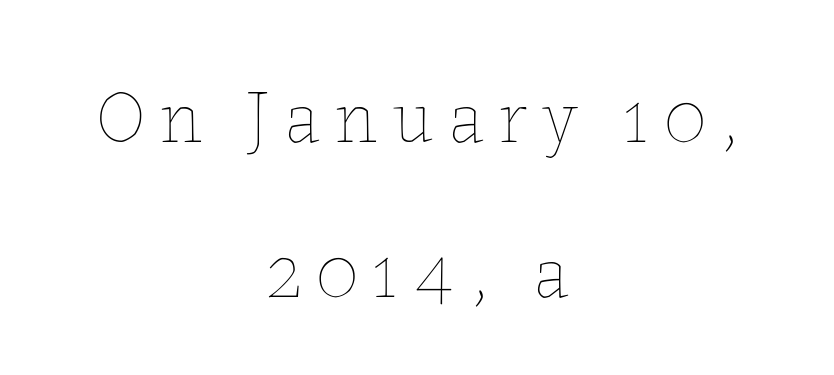
In terms of leading, this rendering errs on the spacious side. Is this a heavy cut? Hardly; it is regular or lighter. In CSS terms this would be text-align: center. You can tell it's not italic because the verticals are truly vertical.
